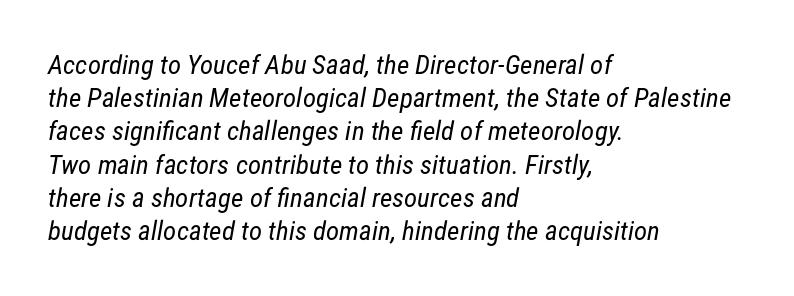
The image shows 27 px text type; set left-aligned, line spacing 1.23x, normal letter spacing, not underlined.
